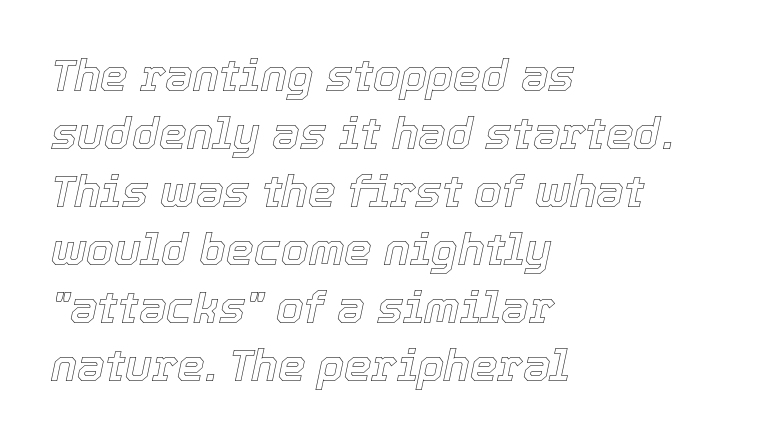
{"italic": "yes", "lean": "right", "slant_degrees": 12, "width": "normal", "x_height": "medium", "monospaced": "no", "underline": "no", "align": "left", "line_spacing": "normal", "line_spacing_ratio": 1.32, "letter_spacing": "normal", "letter_spacing_em": 0.0, "glyph_px": 44}
